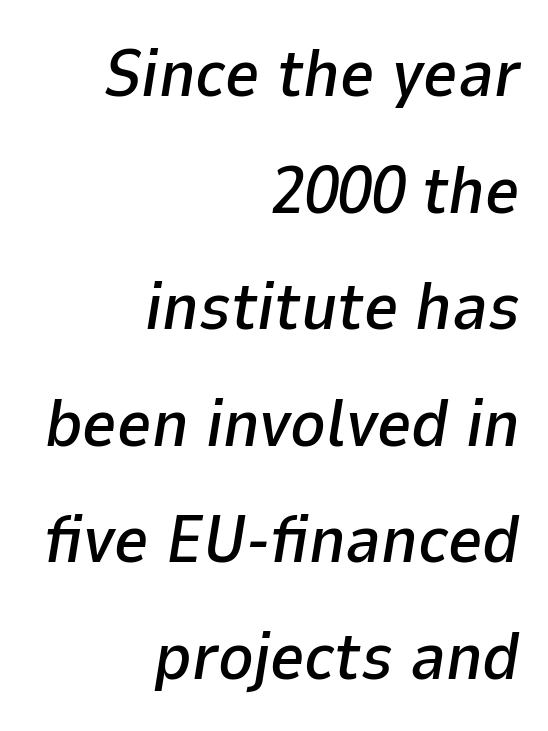
{"italic": "yes", "lean": "right", "slant_degrees": 9, "width": "normal", "stroke_contrast": "low", "x_height": "medium", "monospaced": "no", "underline": "no", "align": "right", "line_spacing_ratio": 1.74, "letter_spacing": "normal", "letter_spacing_em": 0.0, "glyph_px": 67}
